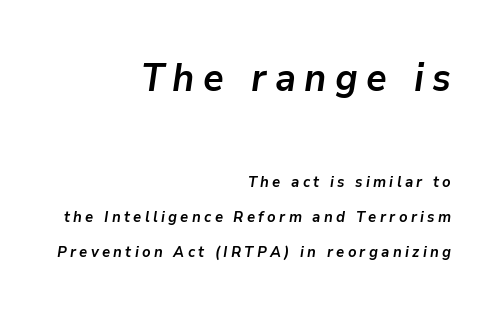
The image shows 38 px semibold type, italic (leaning right); set right-aligned, loose line spacing (2.33x), unusually wide letter spacing (+0.22 em), not underlined; the first (top) block is 2.53x larger; low stroke contrast and a medium x-height.
